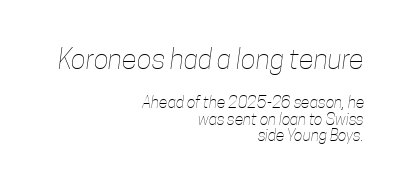
The image shows 28 px thin, condensed type; set right-aligned, tight line spacing (1.03x), normal letter spacing, not underlined; the first (top) block is 1.75x larger; low stroke contrast and a medium x-height.
